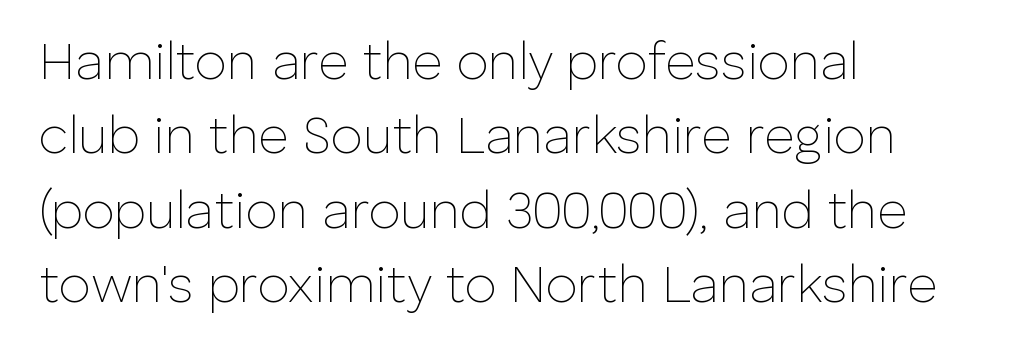
{"serif": "no", "italic": "no", "bold": "no", "weight": "thin", "width": "normal", "stroke_contrast": "low", "x_height": "medium", "monospaced": "no", "underline": "no", "align": "left", "line_spacing": "normal", "line_spacing_ratio": 1.43, "letter_spacing": "normal", "letter_spacing_em": 0.0, "glyph_px": 52}
